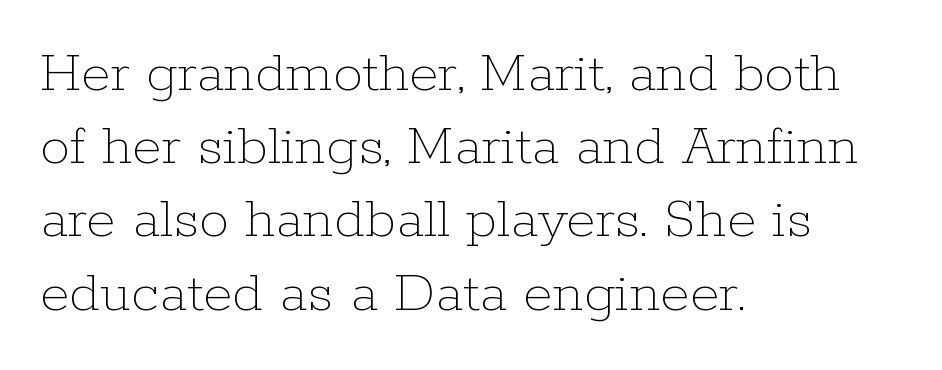
Q: Is the text bold? A: No.
Q: Is the text italic (slanted)? A: No, it is upright.
Q: Is the text underlined? A: No.
Q: How is the paragraph aligned? A: Left-aligned.
Q: Is the spacing between letters normal or unusually wide? A: Normal.
Q: Width (condensed, normal, or wide)? A: Normal.
Q: Stroke contrast? A: Low.
Q: x-height? A: Medium.
Q: Monospaced? A: No.
